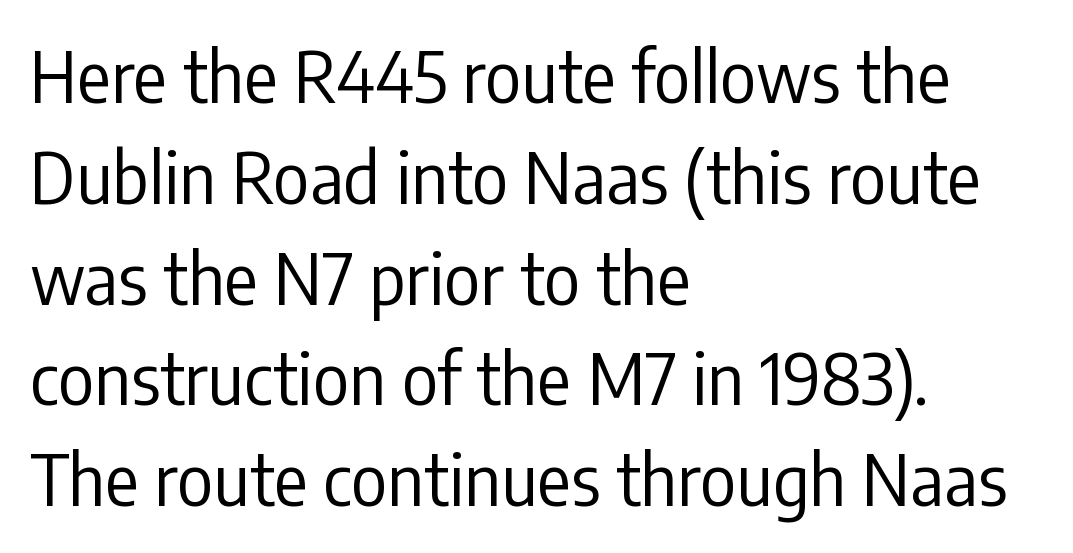
This is roman type, the default non-slanted kind. Caption: multi-line text, flush left, ragged right. Type without underlining. The type is set solid horizontally, with unmodified tracking. A normal amount of white space separates one row of letters from the next. The font sits on the lighter half of the weight spectrum, regular included.
